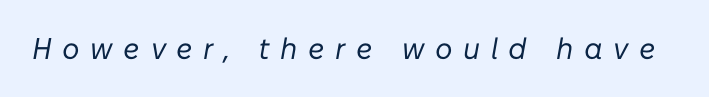
The image shows 30 px regular-weight type, italic (leaning right); set unusually wide letter spacing (+0.35 em), not underlined; low stroke contrast and a medium x-height.
